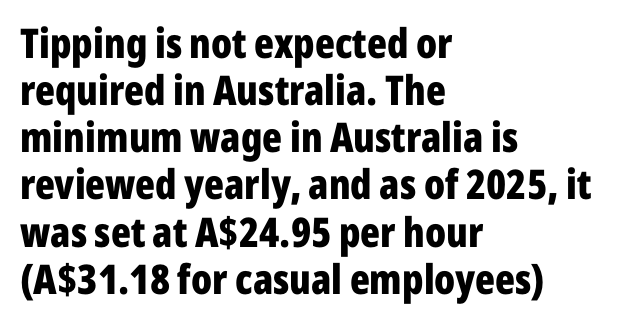
{"serif": "no", "italic": "no", "bold": "yes", "weight": "bold", "width": "condensed", "stroke_contrast": "low", "x_height": "medium", "monospaced": "no", "underline": "no", "align": "left", "line_spacing": "tight", "line_spacing_ratio": 1.15, "letter_spacing": "normal", "letter_spacing_em": 0.0, "glyph_px": 41}
